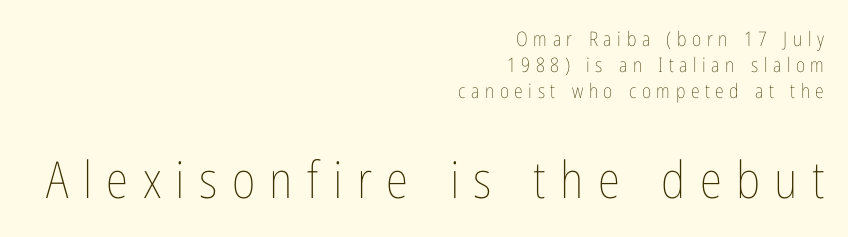
The image shows 51 px thin, condensed type, upright; set right-aligned, normal line spacing (1.3x), unusually wide letter spacing (+0.28 em), not underlined; the second (bottom) block is 2.55x larger; low stroke contrast and a medium x-height.
